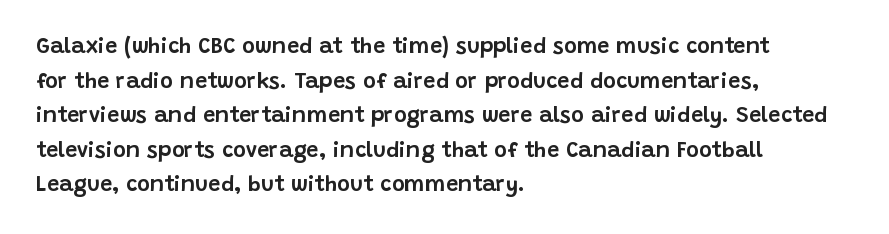
The setting favours the left margin, as ordinary paragraphs usually do. The letters stand straight up with perfectly vertical stems. Baseline-to-baseline distance is the conventional proportion of letter height. Beneath every word, the page is bare. Is the letter spacing exaggerated? No — it looks like the ordinary default.
